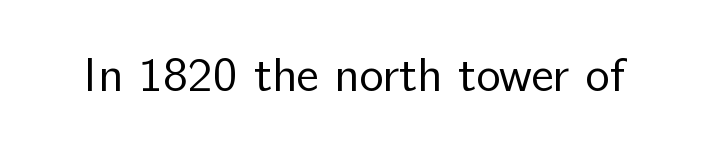
The image shows 47 px regular-weight sans-serif type, upright; set normal letter spacing, not underlined; low stroke contrast and a medium x-height.
